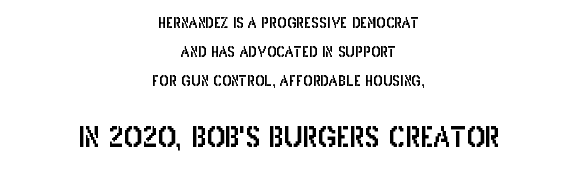
{"italic": "no", "underline": "no", "align": "center", "line_spacing": "loose", "line_spacing_ratio": 2.07, "letter_spacing": "normal", "letter_spacing_em": 0.0, "larger_block": "second", "size_ratio": 1.93, "glyph_px": 27}
